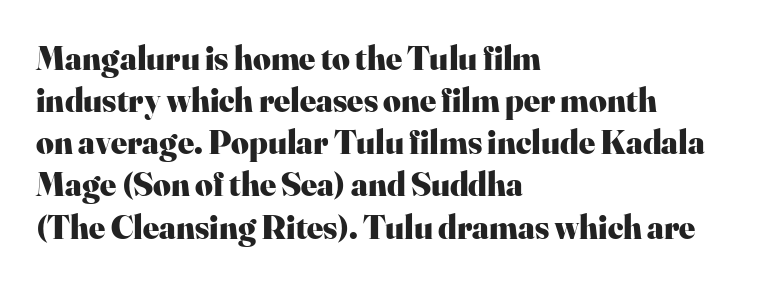
The compositor pushed each line to the left boundary. Is there any slant? The stems are plumb. The sample has been set heavy, in full bold. Is this a fixed-width face? No — the glyphs have proportional, varying widths. Glance below the letters and you will spot only blank space.
